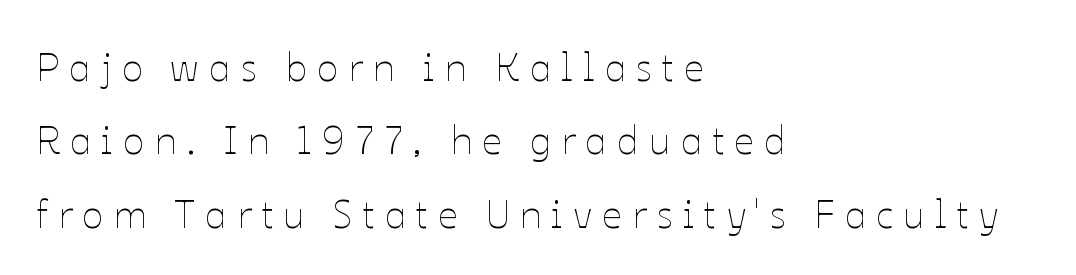
Q: Is the text bold? A: No.
Q: Is the text italic (slanted)? A: No, it is upright.
Q: Is the text underlined? A: No.
Q: How is the paragraph aligned? A: Left-aligned.
Q: Is the spacing between letters normal or unusually wide? A: Unusually wide.
Q: Width (condensed, normal, or wide)? A: Normal.
Q: Stroke contrast? A: Low.
Q: x-height? A: Medium.
Q: Monospaced? A: No.
